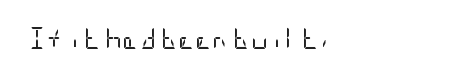
Q: Is the text bold? A: No.
Q: Is the text italic (slanted)? A: No, it is upright.
Q: Is the text underlined? A: No.
Q: How is the paragraph aligned? A: Left-aligned.
Q: Is the spacing between letters normal or unusually wide? A: Normal.
